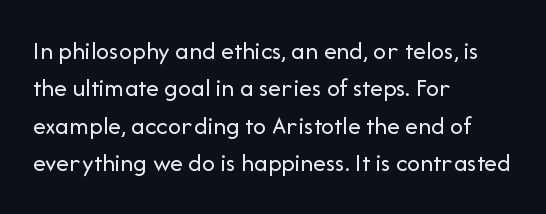
Is the letter spacing exaggerated? No — it looks like the ordinary default. This block has exactly the height ordinary leading produces. This is the regular roman posture of the typeface. Weight: not bold — regular or lighter.
